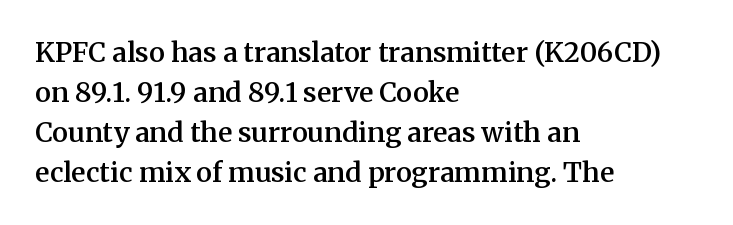
The image shows 27 px text type, upright; set left-aligned, normal line spacing (1.48x), normal letter spacing, not underlined.
